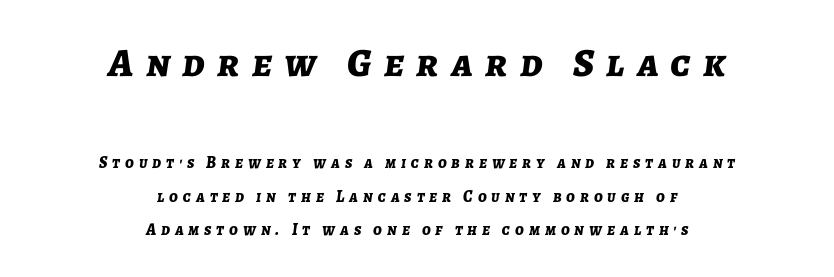
The image shows 40 px bold type, italic (leaning right); set centered, loose line spacing (2.1x), unusually wide letter spacing (+0.31 em), not underlined; the first (top) block is 2.5x larger; low stroke contrast and a medium x-height.
